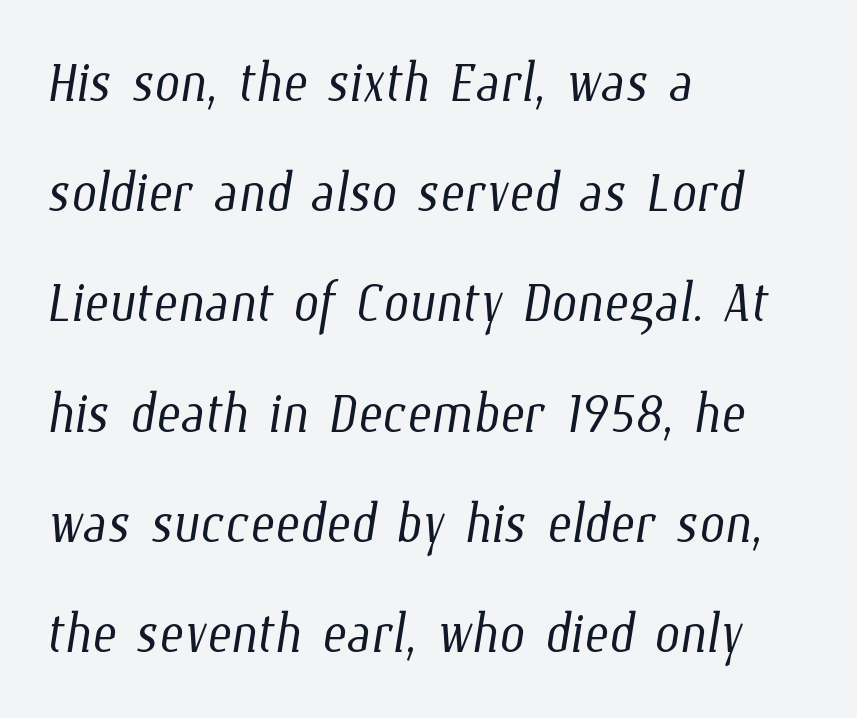
Think of a printed novel: that variable character pitch is what you see here. Nothing heavy about these letters — not bold at all. Horizontal bands of white between lines are of average thickness. These lines are set flush left with a ragged right edge. A clean baseline with only descenders dipping below it.
